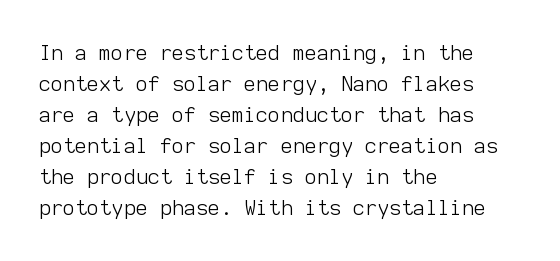
{"italic": "no", "bold": "no", "underline": "no", "align": "left", "line_spacing": "normal", "line_spacing_ratio": 1.48, "letter_spacing": "normal", "letter_spacing_em": 0.0, "glyph_px": 21}
